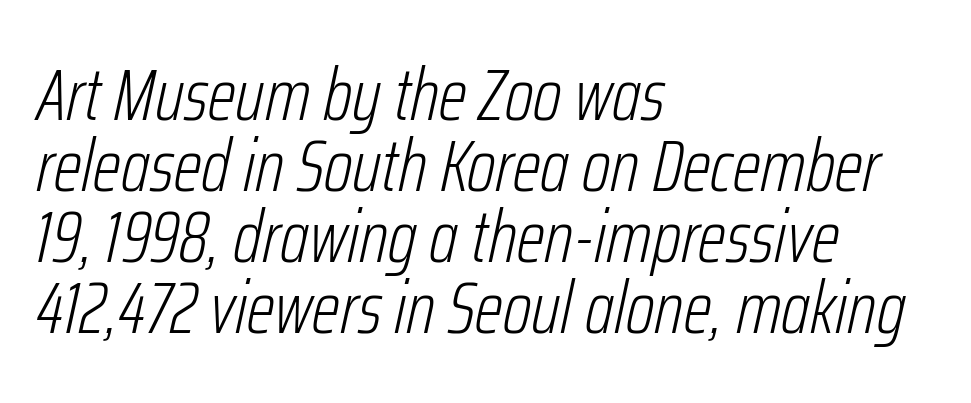
{"italic": "yes", "lean": "right", "slant_degrees": 12, "bold": "no", "weight": "light", "width": "condensed", "stroke_contrast": "low", "x_height": "medium", "monospaced": "no", "underline": "no", "align": "left", "line_spacing": "tight", "line_spacing_ratio": 0.96, "letter_spacing": "normal", "letter_spacing_em": 0.0, "glyph_px": 74}
